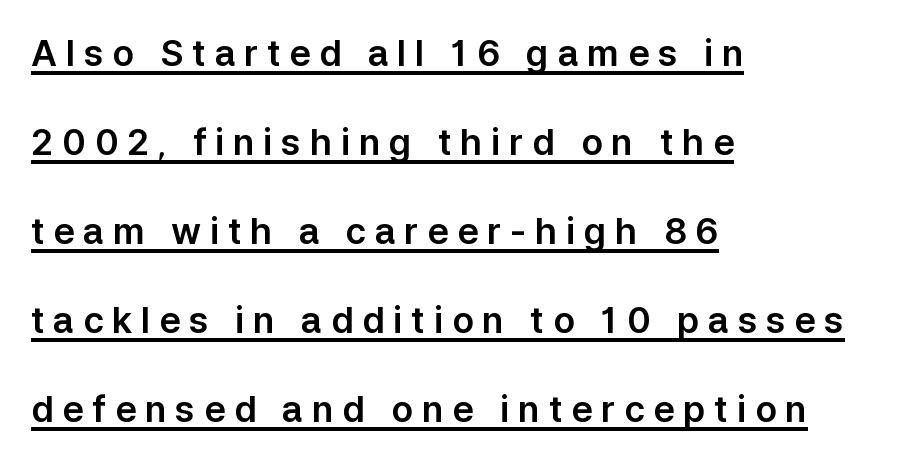
{"serif": "no", "italic": "no", "width": "normal", "stroke_contrast": "low", "x_height": "medium", "monospaced": "no", "underline": "yes", "align": "left", "line_spacing": "loose", "line_spacing_ratio": 2.47, "letter_spacing": "wide", "letter_spacing_em": 0.24, "glyph_px": 36}
